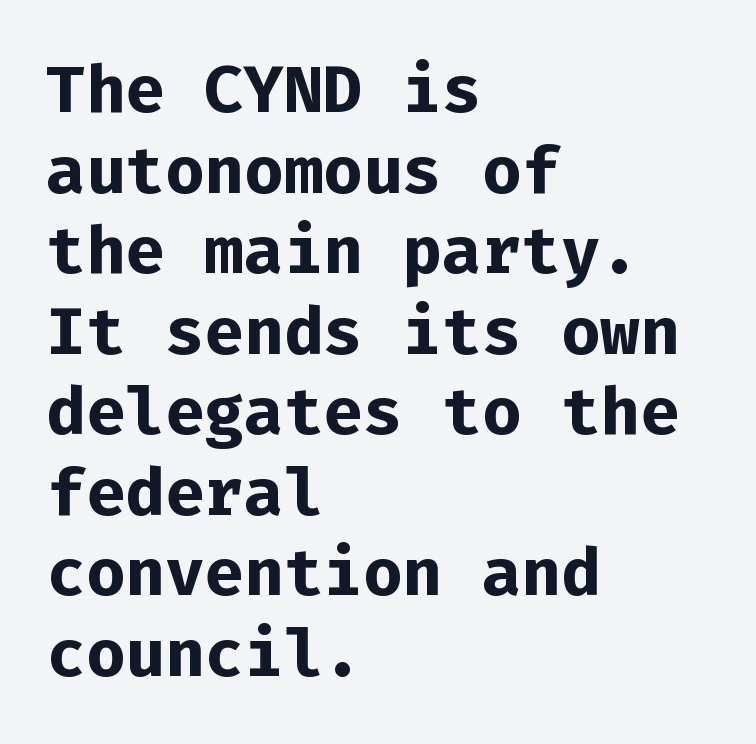
Q: Is the text bold? A: Yes.
Q: Is the text italic (slanted)? A: No, it is upright.
Q: Is the typeface a serif or a sans-serif typeface? A: Sans-serif.
Q: Is the text underlined? A: No.
Q: How is the paragraph aligned? A: Left-aligned.
Q: Is the spacing between letters normal or unusually wide? A: Normal.
Q: Width (condensed, normal, or wide)? A: Normal.
Q: Stroke contrast? A: Low.
Q: x-height? A: Medium.
Q: Monospaced? A: Yes.
